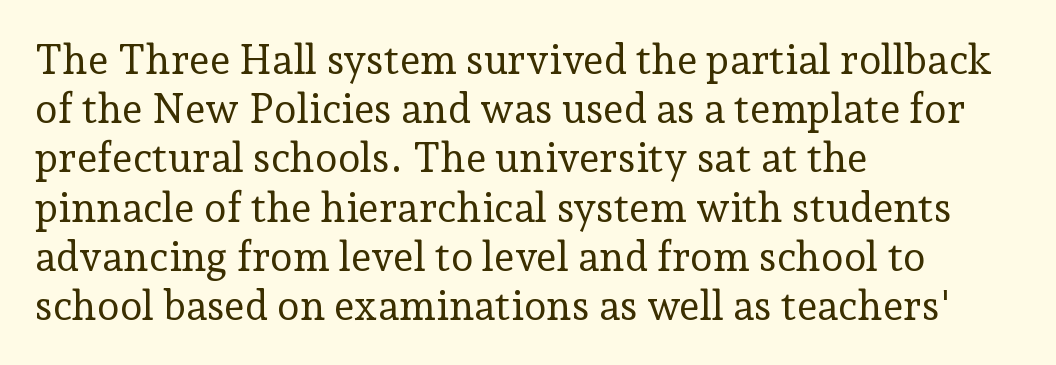
It's the straight-up-and-down kind of type. Horizontally, the lines are justified to the leading edge only. Bare-footed words on every line. Stroke terminals: seriffed.
